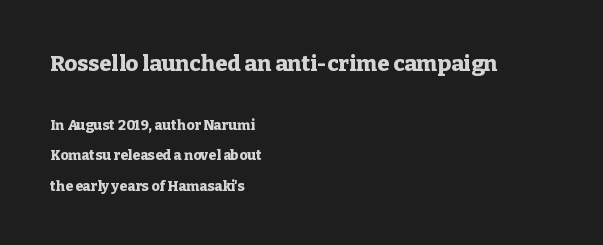
{"italic": "no", "bold": "yes", "underline": "no", "align": "left", "line_spacing": "loose", "line_spacing_ratio": 2.18, "letter_spacing": "normal", "letter_spacing_em": 0.0, "larger_block": "first", "size_ratio": 1.57, "glyph_px": 22}
